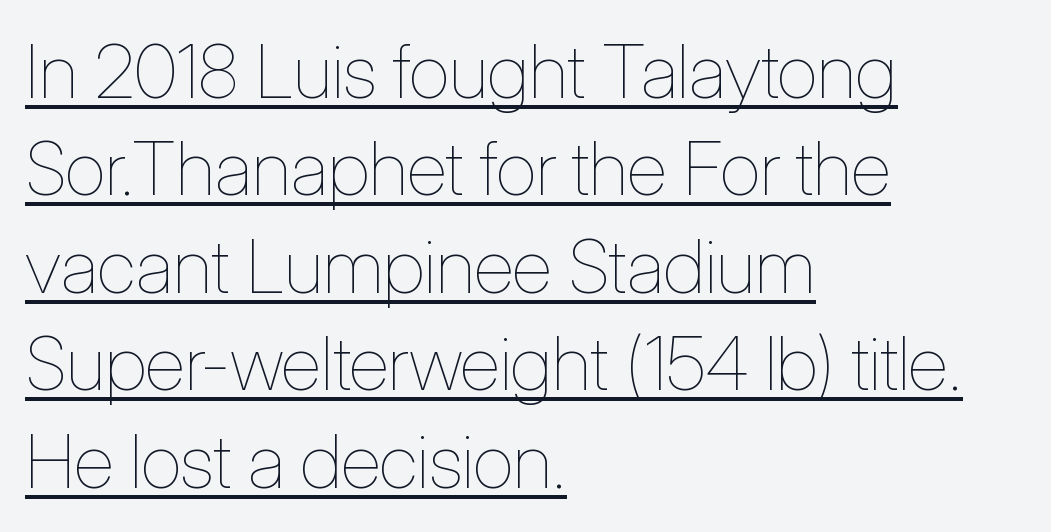
Upright lettering throughout. The typesetter chose a ragged-right arrangement here. Is the letter spacing exaggerated? No — it looks like the ordinary default. Reading down the column, the eye jumps a familiar distance to each next line.
